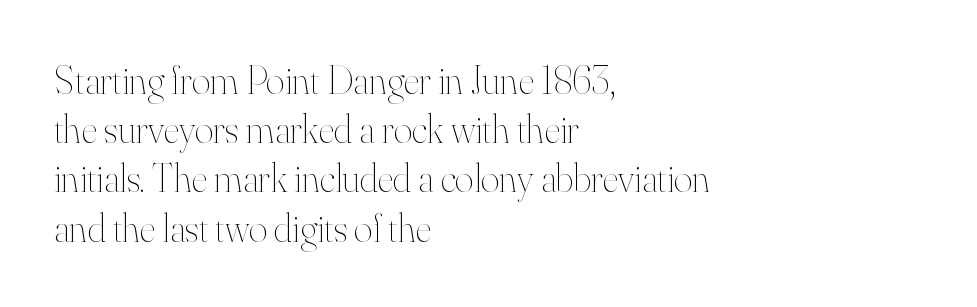
Q: Is the text bold? A: No.
Q: Is the text italic (slanted)? A: No, it is upright.
Q: Is the text underlined? A: No.
Q: How is the paragraph aligned? A: Left-aligned.
Q: Is the spacing between letters normal or unusually wide? A: Normal.
Q: Width (condensed, normal, or wide)? A: Normal.
Q: Stroke contrast? A: High.
Q: x-height? A: Small.
Q: Monospaced? A: No.
